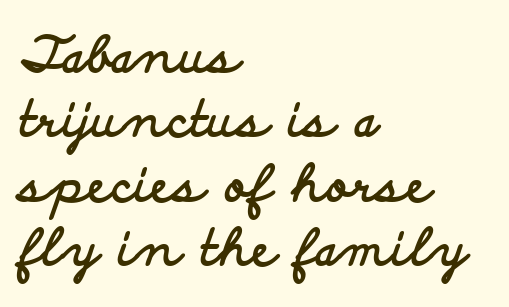
Q: Is the text bold? A: Yes.
Q: Is the text italic (slanted)? A: Yes.
Q: Is the typeface a serif or a sans-serif typeface? A: Sans-serif.
Q: Is the text underlined? A: No.
Q: How is the paragraph aligned? A: Left-aligned.
Q: Is the spacing between letters normal or unusually wide? A: Normal.
Q: Is the spacing between lines tight, normal or loose? A: Normal.
Q: Width (condensed, normal, or wide)? A: Wide.
Q: Stroke contrast? A: Low.
Q: x-height? A: Small.
Q: Monospaced? A: No.
